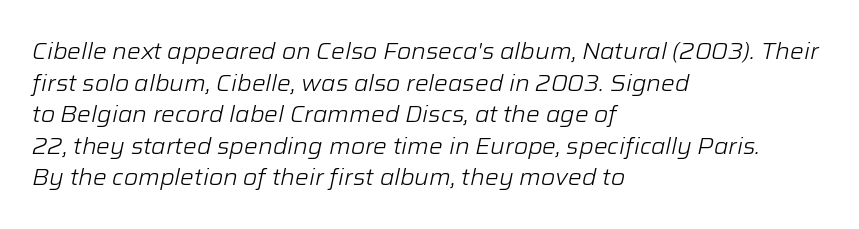
The image shows 23 px text type, italic (leaning right); set left-aligned, normal line spacing (1.37x), normal letter spacing, not underlined.
